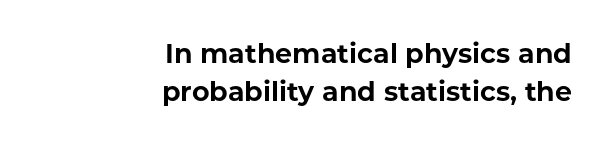
The block of text has a typical density, with ordinary space between rows. Short note: letters normally spaced. Heft: maximum for text — a bold. Quick note: underline off. The letters stand upright; this is a roman face.
